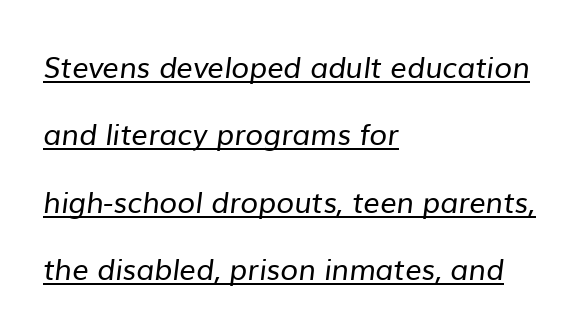
Q: Is the text bold? A: No.
Q: Is the typeface a serif or a sans-serif typeface? A: Sans-serif.
Q: Is the text underlined? A: Yes.
Q: How is the paragraph aligned? A: Left-aligned.
Q: Is the spacing between letters normal or unusually wide? A: Normal.
Q: Is the spacing between lines tight, normal or loose? A: Loose.
Q: Width (condensed, normal, or wide)? A: Normal.
Q: Stroke contrast? A: Low.
Q: x-height? A: Medium.
Q: Monospaced? A: No.
